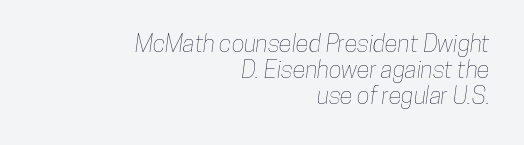
Q: Is the text underlined? A: No.
Q: How is the paragraph aligned? A: Right-aligned.
Q: Is the spacing between letters normal or unusually wide? A: Normal.
Q: Is the spacing between lines tight, normal or loose? A: Tight.
